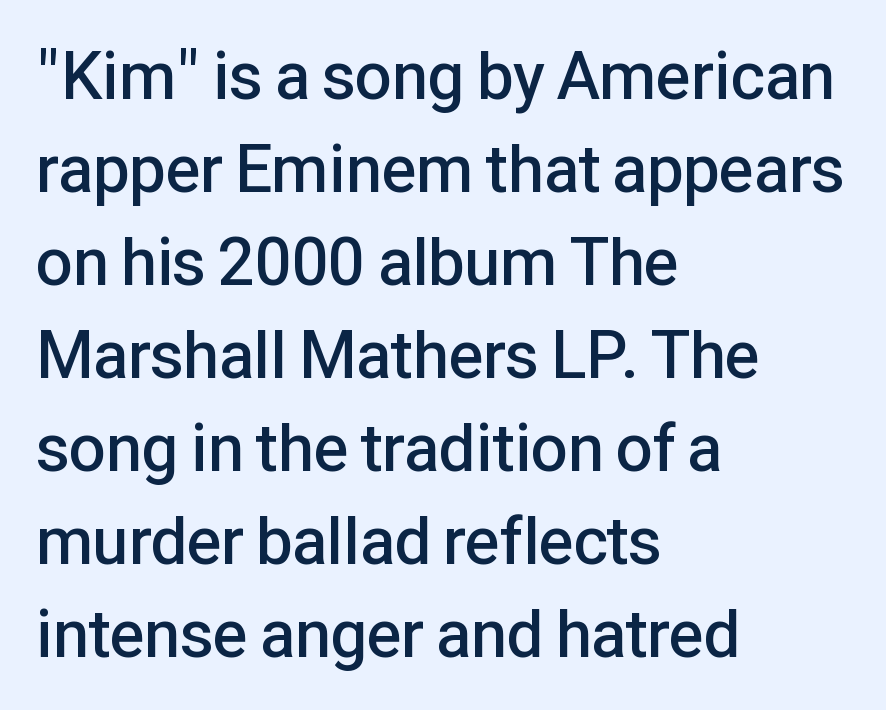
Q: Is the text bold? A: Semi-bold.
Q: Is the text italic (slanted)? A: No, it is upright.
Q: Is the typeface a serif or a sans-serif typeface? A: Sans-serif.
Q: Is the text underlined? A: No.
Q: How is the paragraph aligned? A: Left-aligned.
Q: Is the spacing between letters normal or unusually wide? A: Normal.
Q: Is the spacing between lines tight, normal or loose? A: Normal.
Q: Width (condensed, normal, or wide)? A: Normal.
Q: Stroke contrast? A: Low.
Q: x-height? A: Medium.
Q: Monospaced? A: No.
